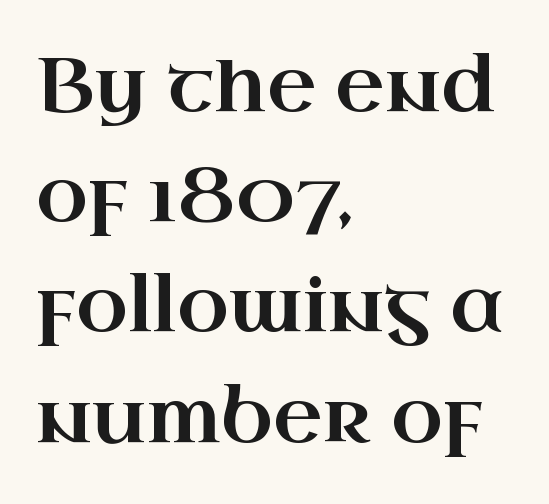
{"serif": "yes", "italic": "no", "width": "wide", "stroke_contrast": "high", "x_height": "small", "monospaced": "no", "underline": "no", "align": "left", "line_spacing": "normal", "line_spacing_ratio": 1.45, "letter_spacing": "normal", "letter_spacing_em": 0.0, "glyph_px": 76}
